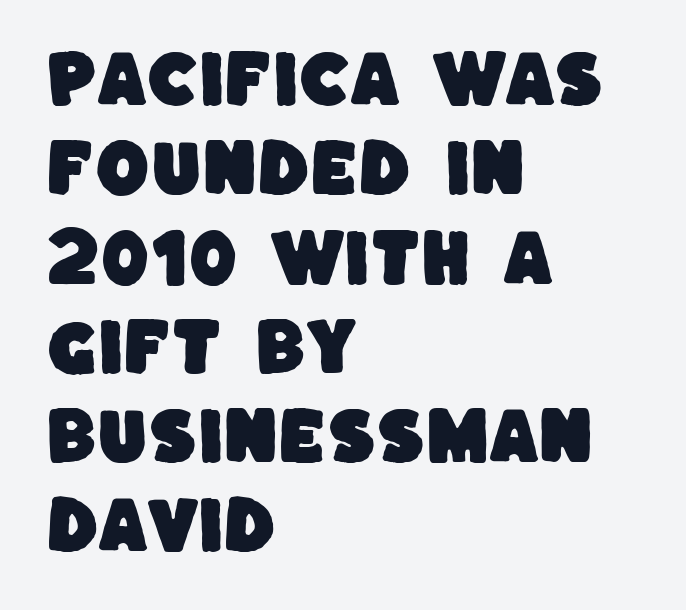
The block of text has a typical density, with ordinary space between rows. Rule under the text: the space is simply empty. Caption: multi-line text, flush left, ragged right. Here the designer chose a conventional face with non-uniform glyph widths. This sample uses a sans-serif face.
